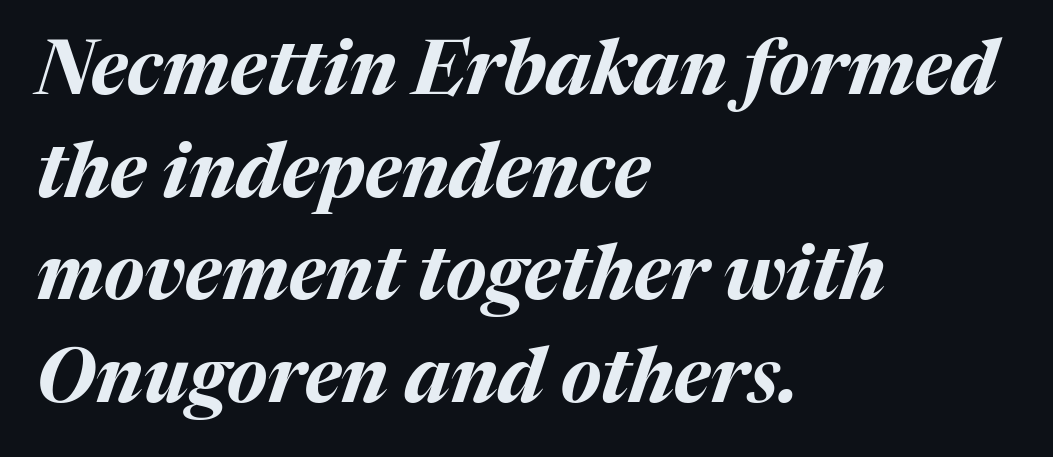
Q: Is the text bold? A: Yes.
Q: Is the text italic (slanted)? A: Yes, it leans right by about 17 degrees.
Q: Is the text underlined? A: No.
Q: How is the paragraph aligned? A: Left-aligned.
Q: Is the spacing between letters normal or unusually wide? A: Normal.
Q: Is the spacing between lines tight, normal or loose? A: Normal.
Q: Width (condensed, normal, or wide)? A: Normal.
Q: Stroke contrast? A: Medium.
Q: x-height? A: Medium.
Q: Monospaced? A: No.
